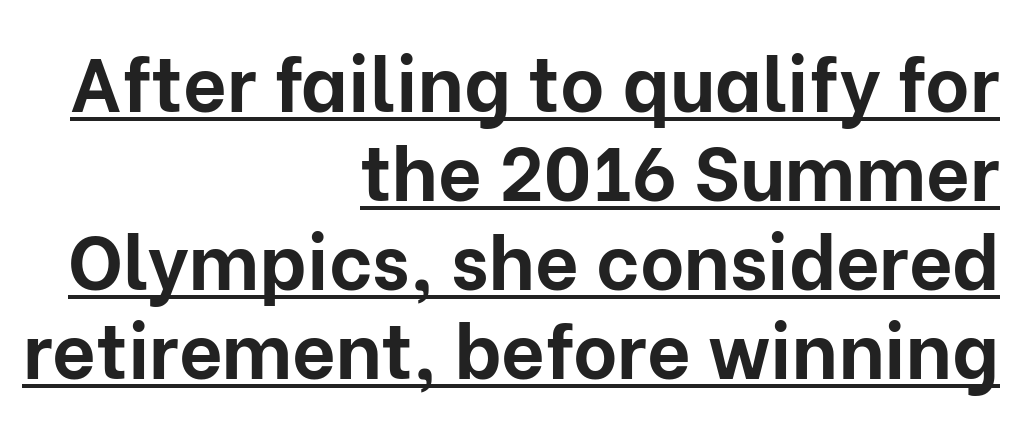
The image shows 76 px bold sans-serif type, upright; set right-aligned, line spacing 1.17x, normal letter spacing, underlined; low stroke contrast and a medium x-height.
